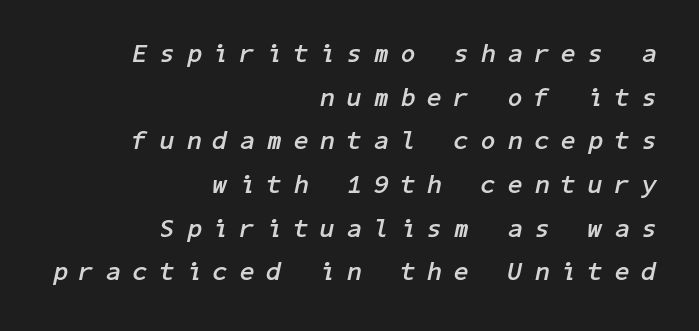
Q: Is the text bold? A: Yes.
Q: Is the text italic (slanted)? A: Yes, it leans right by about 11 degrees.
Q: Is the text underlined? A: No.
Q: How is the paragraph aligned? A: Right-aligned.
Q: Is the spacing between letters normal or unusually wide? A: Unusually wide.
Q: Is the spacing between lines tight, normal or loose? A: Normal.
